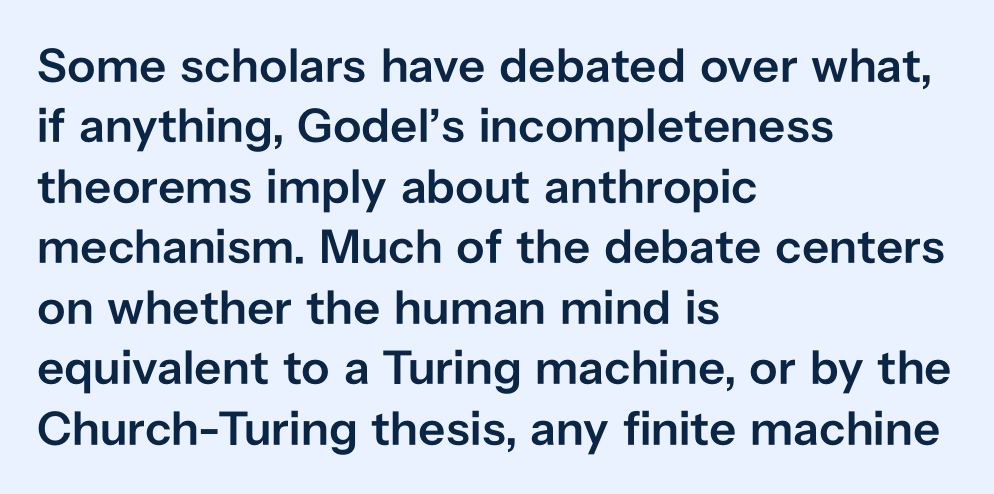
Q: Is the text bold? A: Semi-bold.
Q: Is the text italic (slanted)? A: No, it is upright.
Q: Is the typeface a serif or a sans-serif typeface? A: Sans-serif.
Q: Is the text underlined? A: No.
Q: How is the paragraph aligned? A: Left-aligned.
Q: Is the spacing between letters normal or unusually wide? A: Normal.
Q: Is the spacing between lines tight, normal or loose? A: Normal.
Q: Width (condensed, normal, or wide)? A: Normal.
Q: Stroke contrast? A: Low.
Q: x-height? A: Medium.
Q: Monospaced? A: No.
